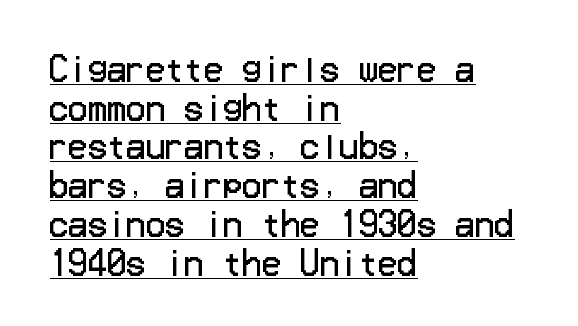
Q: Is the text bold? A: No.
Q: Is the text italic (slanted)? A: No, it is upright.
Q: Is the typeface a serif or a sans-serif typeface? A: Sans-serif.
Q: Is the text underlined? A: Yes.
Q: How is the paragraph aligned? A: Left-aligned.
Q: Is the spacing between letters normal or unusually wide? A: Normal.
Q: Width (condensed, normal, or wide)? A: Normal.
Q: Stroke contrast? A: Low.
Q: x-height? A: Medium.
